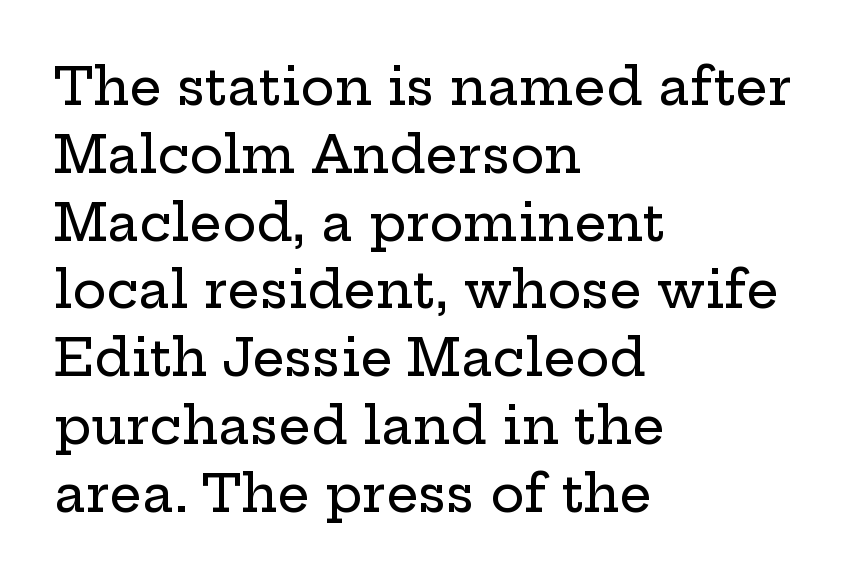
The image shows 51 px wide serif type, upright; set left-aligned, normal line spacing (1.33x), normal letter spacing, not underlined; low stroke contrast and a medium x-height.
